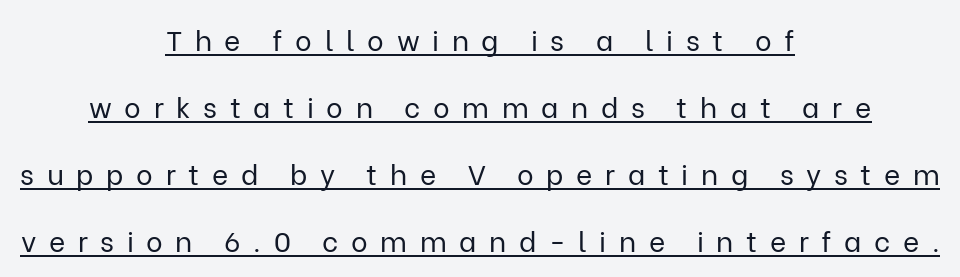
{"serif": "no", "italic": "no", "bold": "no", "weight": "regular", "width": "normal", "stroke_contrast": "low", "x_height": "medium", "monospaced": "no", "underline": "yes", "align": "center", "line_spacing": "loose", "line_spacing_ratio": 2.39, "letter_spacing": "wide", "letter_spacing_em": 0.45, "glyph_px": 28}
